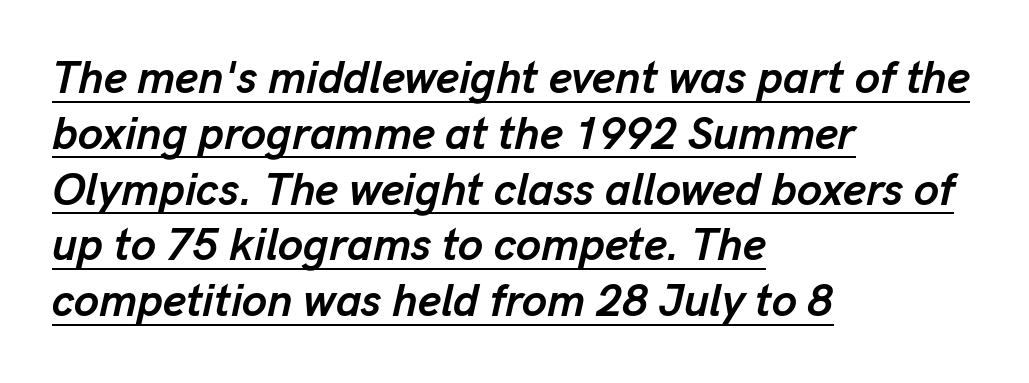
Q: Is the text bold? A: Yes.
Q: Is the text italic (slanted)? A: Yes, it leans right by about 13 degrees.
Q: Is the text underlined? A: Yes.
Q: How is the paragraph aligned? A: Left-aligned.
Q: Is the spacing between letters normal or unusually wide? A: Normal.
Q: Width (condensed, normal, or wide)? A: Normal.
Q: Stroke contrast? A: Low.
Q: x-height? A: Medium.
Q: Monospaced? A: No.
